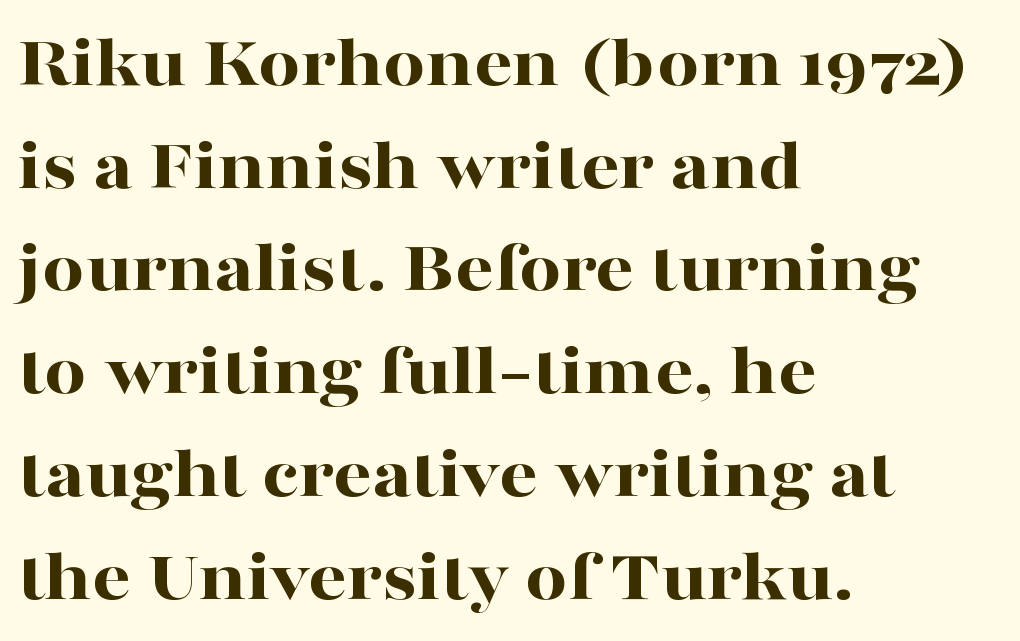
The type sits square on the baseline with zero lean. What weight is shown? A full bold with thick strokes. The string is rendered with underlining switched off. Inter-character spacing is left at the font's built-in metrics. Left-aligned paragraph, ragged on the right. The rendering uses a moderate line-height, typical for paragraphs.
